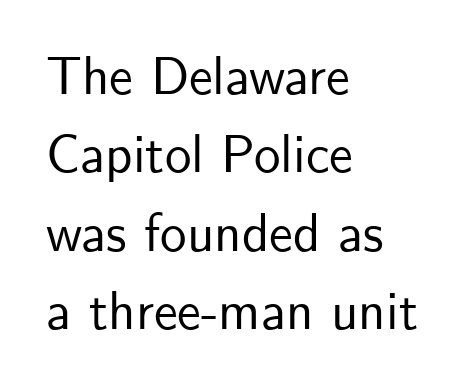
The image shows 53 px sans-serif type, upright; set left-aligned, normal line spacing (1.48x), normal letter spacing, not underlined; low stroke contrast and a small x-height.
